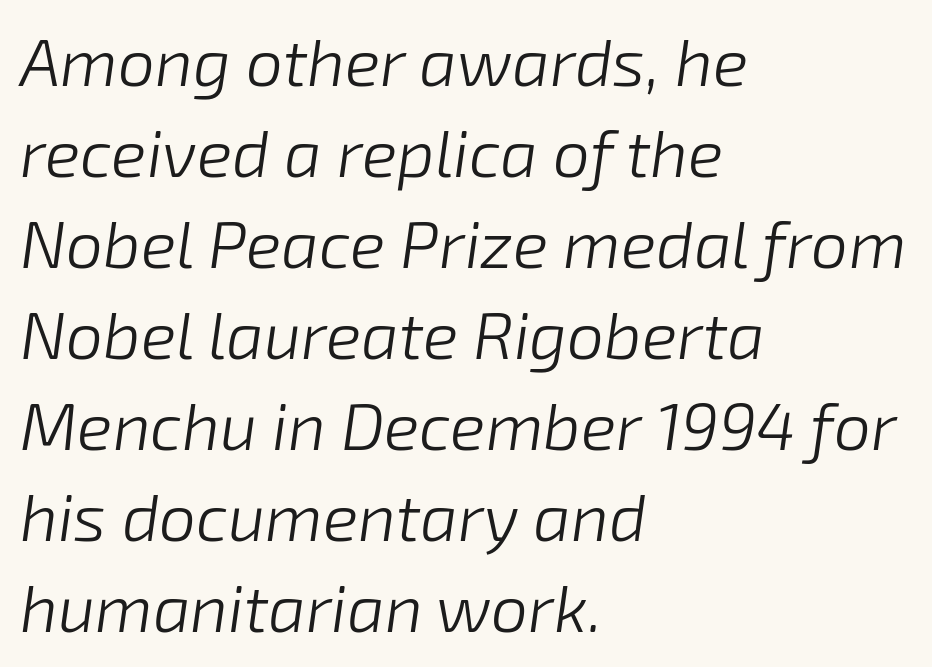
{"italic": "yes", "lean": "right", "slant_degrees": 8, "bold": "no", "weight": "light", "width": "normal", "stroke_contrast": "low", "x_height": "medium", "monospaced": "no", "underline": "no", "align": "left", "line_spacing": "normal", "line_spacing_ratio": 1.38, "letter_spacing": "normal", "letter_spacing_em": 0.0, "glyph_px": 66}
